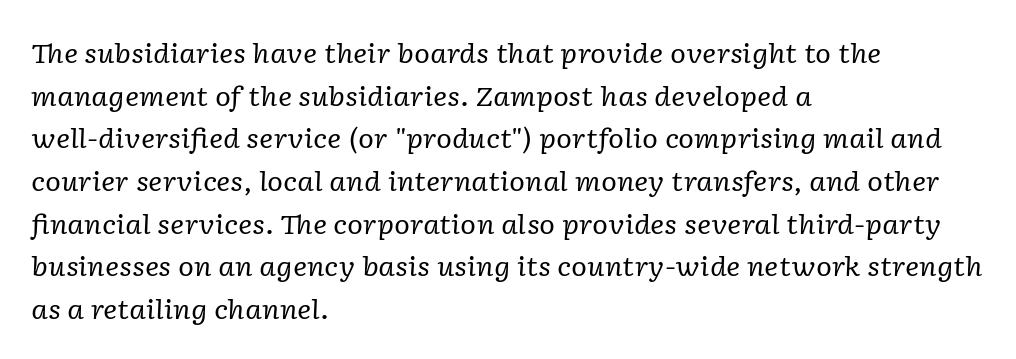
The image shows 27 px text type, italic (leaning right); set left-aligned, normal line spacing (1.58x), normal letter spacing, not underlined.
